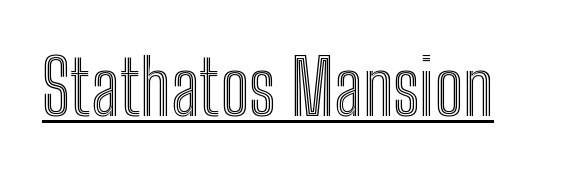
Q: Is the text italic (slanted)? A: No, it is upright.
Q: Is the text underlined? A: Yes.
Q: Is the spacing between letters normal or unusually wide? A: Normal.
Q: Width (condensed, normal, or wide)? A: Condensed.
Q: x-height? A: Medium.
Q: Monospaced? A: No.
